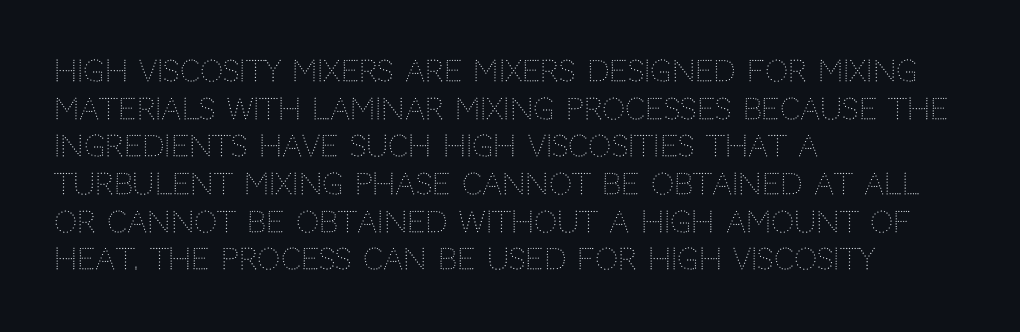
Q: Is the text bold? A: No.
Q: Is the text italic (slanted)? A: No, it is upright.
Q: Is the typeface a serif or a sans-serif typeface? A: Sans-serif.
Q: Is the text underlined? A: No.
Q: How is the paragraph aligned? A: Left-aligned.
Q: Is the spacing between letters normal or unusually wide? A: Normal.
Q: Is the spacing between lines tight, normal or loose? A: Normal.
Q: Width (condensed, normal, or wide)? A: Normal.
Q: Stroke contrast? A: Low.
Q: x-height? A: Large.
Q: Monospaced? A: No.
